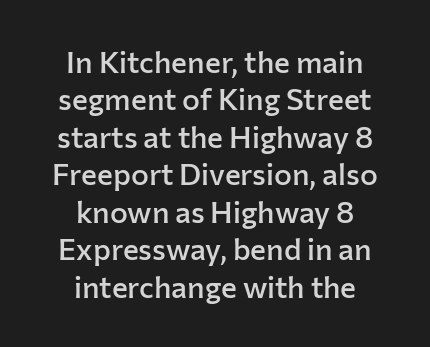
{"serif": "no", "italic": "no", "bold": "semi", "weight": "semibold", "width": "normal", "stroke_contrast": "low", "x_height": "medium", "monospaced": "no", "underline": "no", "align": "center", "line_spacing": "normal", "line_spacing_ratio": 1.25, "letter_spacing": "normal", "letter_spacing_em": 0.0, "glyph_px": 30}
